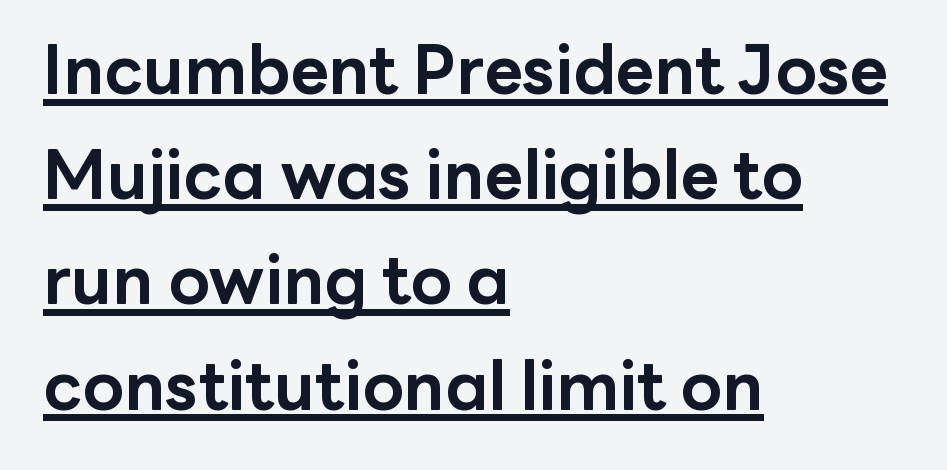
Q: Is the text bold? A: Yes.
Q: Is the text italic (slanted)? A: No, it is upright.
Q: Is the typeface a serif or a sans-serif typeface? A: Sans-serif.
Q: Is the text underlined? A: Yes.
Q: How is the paragraph aligned? A: Left-aligned.
Q: Is the spacing between letters normal or unusually wide? A: Normal.
Q: Is the spacing between lines tight, normal or loose? A: Normal.
Q: Width (condensed, normal, or wide)? A: Normal.
Q: Stroke contrast? A: Low.
Q: x-height? A: Medium.
Q: Monospaced? A: No.
